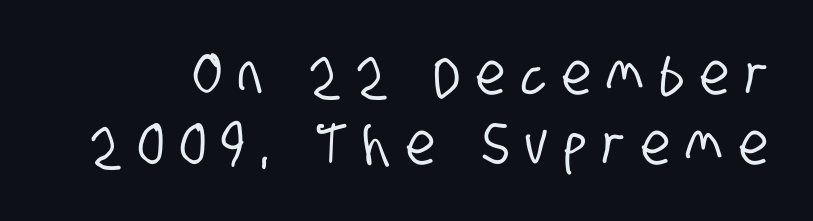
The string is rendered with underlining switched off. Grotesque or geometric, the face here clearly has no serifs. These lines have a slow, spaced-out rhythm from letter to letter. The letters advance in unequal steps, a hallmark of proportional type.
